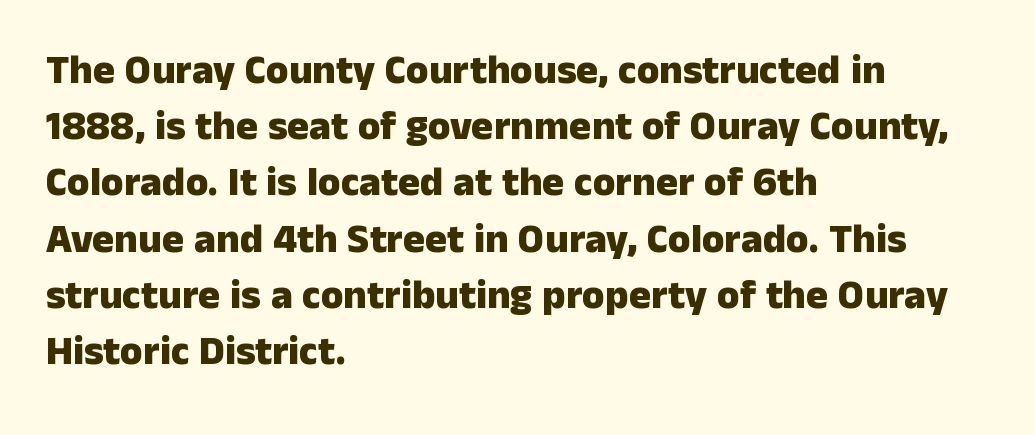
Unmarked baselines from the first word to the last. Typographically, this falls in the sans-serif category. These lines are rendered in a variable-pitch font. The leading is moderate, giving the passage an even texture. Look at the tracking — it's just the regular setting, nothing added. I'd describe the lettering as bold — thick and assertive.
